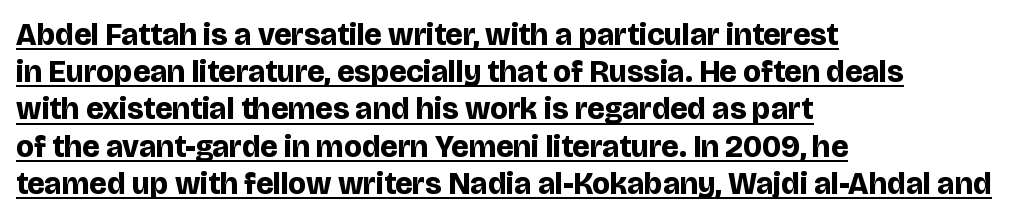
The image shows 31 px bold sans-serif type, upright; set left-aligned, line spacing 1.2x, normal letter spacing, underlined; low stroke contrast and a large x-height.
